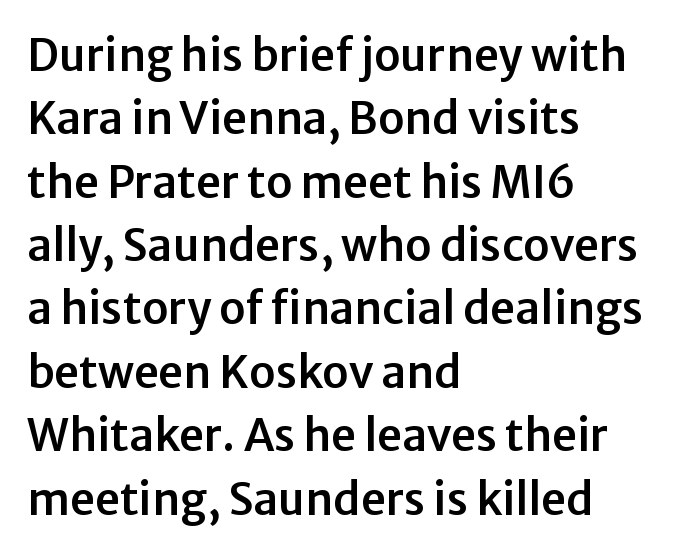
{"serif": "no", "italic": "no", "width": "normal", "stroke_contrast": "low", "x_height": "medium", "monospaced": "no", "underline": "no", "align": "left", "line_spacing": "normal", "line_spacing_ratio": 1.44, "letter_spacing": "normal", "letter_spacing_em": 0.0, "glyph_px": 44}
